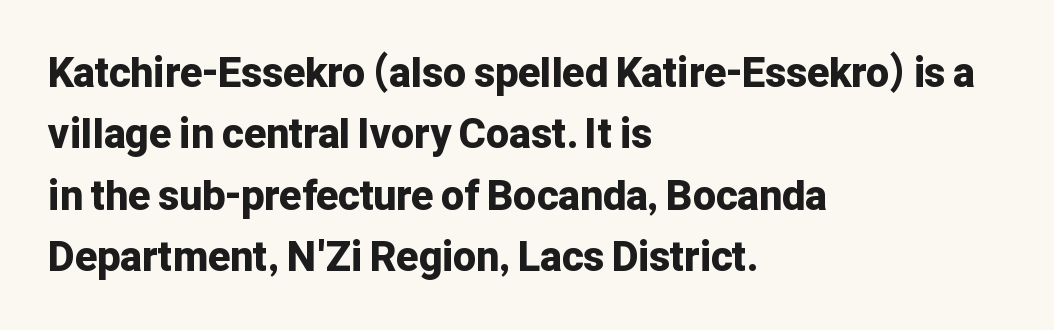
Quick note: interline space is typical. The typeface chosen for these lines omits serifs. The face used here is proportionally spaced, like ordinary book or web type. As a designer I'd log this as weight 700, bold. The words here are not underlined.
